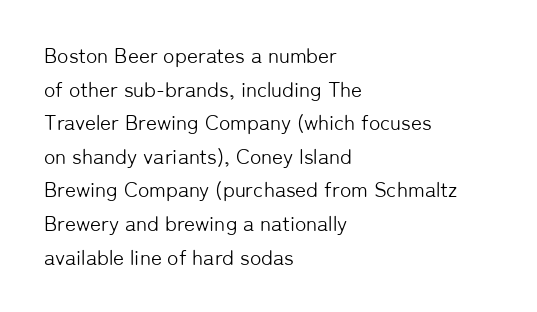
The image shows 21 px text type, upright; set left-aligned, normal line spacing (1.6x), normal letter spacing, not underlined.
